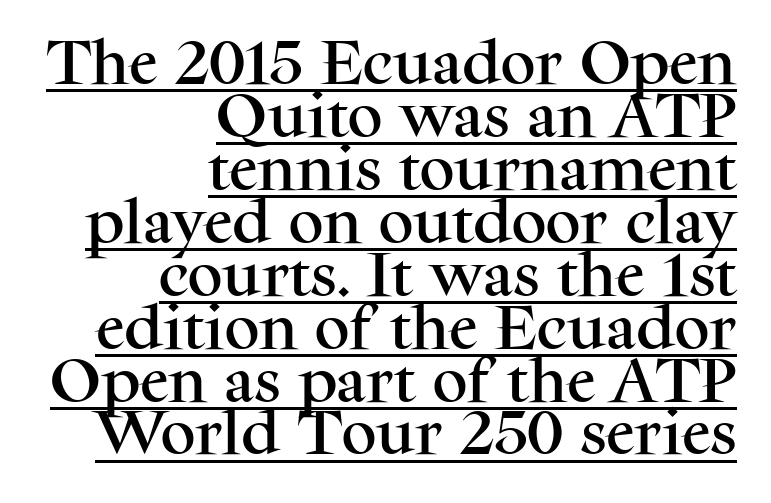
{"serif": "yes", "italic": "no", "width": "normal", "stroke_contrast": "medium", "x_height": "medium", "monospaced": "no", "underline": "yes", "align": "right", "line_spacing": "tight", "line_spacing_ratio": 1.08, "letter_spacing": "normal", "letter_spacing_em": 0.0, "glyph_px": 49}
